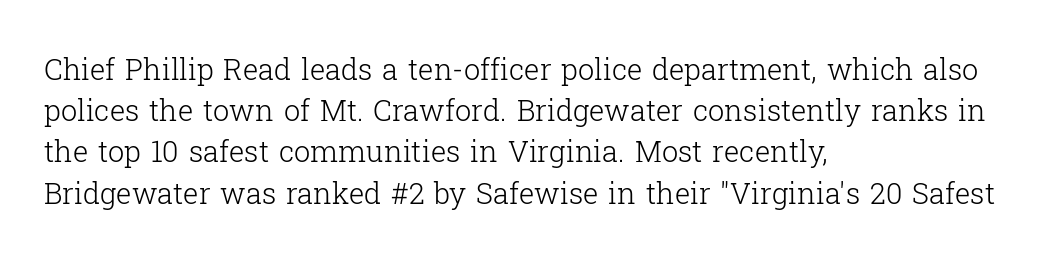
{"serif": "yes", "italic": "no", "bold": "no", "weight": "light", "width": "normal", "stroke_contrast": "low", "x_height": "medium", "monospaced": "no", "underline": "no", "align": "left", "line_spacing": "normal", "line_spacing_ratio": 1.42, "letter_spacing": "normal", "letter_spacing_em": 0.0, "glyph_px": 29}
